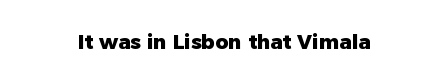
{"italic": "no", "bold": "yes", "underline": "no", "letter_spacing": "normal", "letter_spacing_em": 0.0, "glyph_px": 20}
